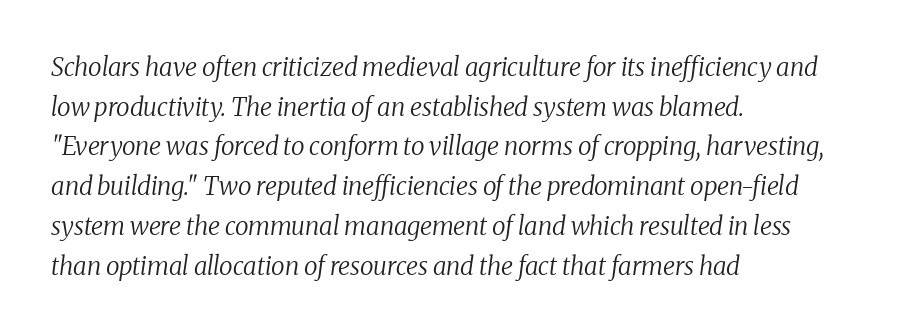
{"italic": "yes", "lean": "right", "slant_degrees": 8, "bold": "no", "underline": "no", "align": "left", "line_spacing": "normal", "line_spacing_ratio": 1.59, "letter_spacing": "normal", "letter_spacing_em": 0.0, "glyph_px": 25}
